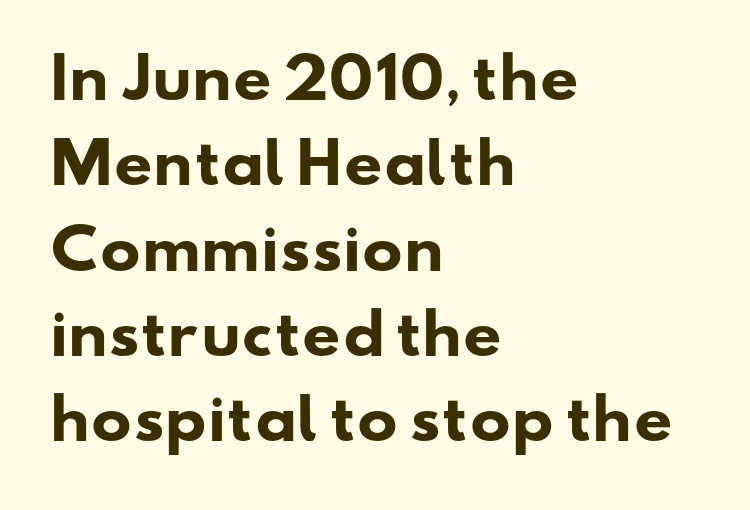
{"serif": "no", "bold": "yes", "weight": "heavy", "width": "wide", "stroke_contrast": "low", "x_height": "small", "monospaced": "no", "underline": "no", "align": "left", "line_spacing": "normal", "line_spacing_ratio": 1.58, "letter_spacing": "normal", "letter_spacing_em": 0.0, "glyph_px": 54}
